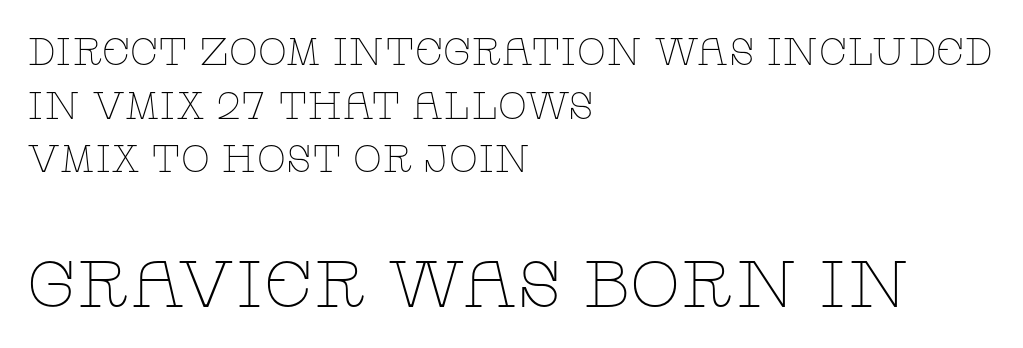
Q: Is the text bold? A: No.
Q: Is the text italic (slanted)? A: No, it is upright.
Q: Is the typeface a serif or a sans-serif typeface? A: Serif.
Q: Is the text underlined? A: No.
Q: How is the paragraph aligned? A: Left-aligned.
Q: Is the spacing between letters normal or unusually wide? A: Normal.
Q: Is the spacing between lines tight, normal or loose? A: Normal.
Q: Which block of text is set in a larger size, the first (top) or the second (bottom)? A: The second (bottom) one.
Q: Width (condensed, normal, or wide)? A: Wide.
Q: Stroke contrast? A: Low.
Q: x-height? A: Large.
Q: Monospaced? A: No.
